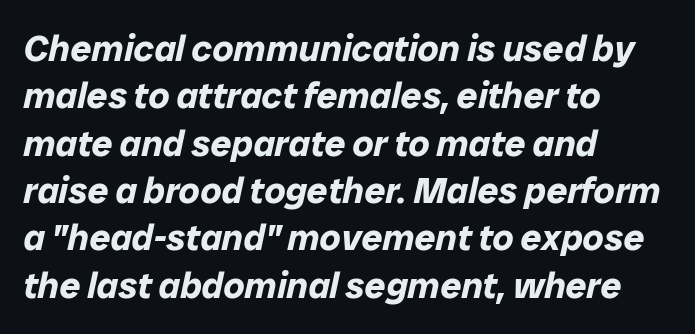
{"italic": "yes", "lean": "right", "slant_degrees": 12, "bold": "yes", "weight": "bold", "width": "normal", "stroke_contrast": "low", "x_height": "medium", "monospaced": "no", "underline": "no", "align": "left", "line_spacing": "normal", "line_spacing_ratio": 1.28, "letter_spacing": "normal", "letter_spacing_em": 0.0, "glyph_px": 37}
